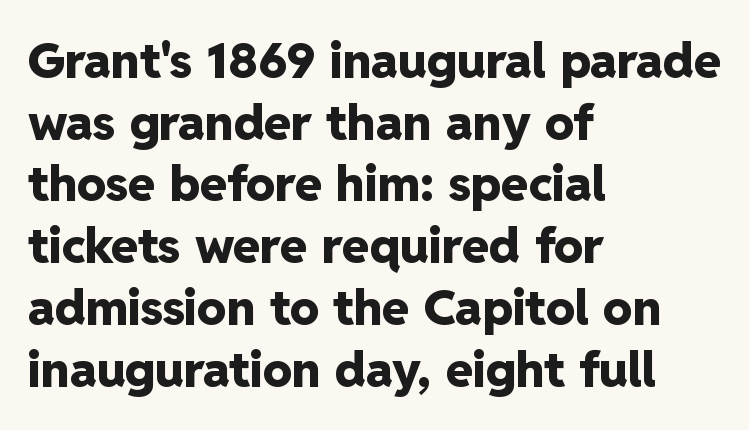
Is the block centered? No — it sits flush against the left margin. Think of a printed novel: that variable character pitch is what you see here. Underlining? Definitely not there. Typesetter's note: full bold, strokes at maximum text heaviness. Posture: upright roman.
